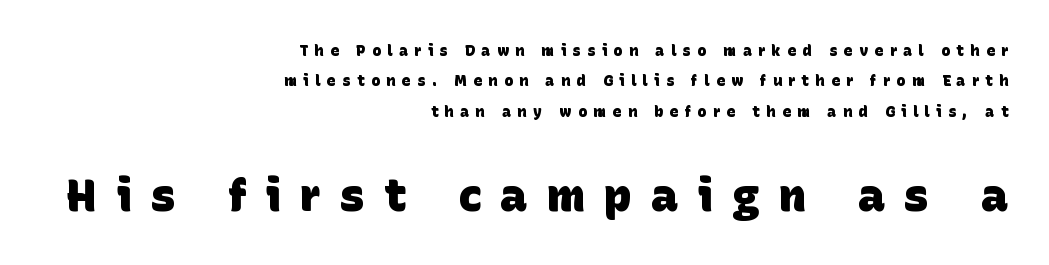
The image shows 45 px heavy sans-serif type; set right-aligned, loose line spacing (2.03x), unusually wide letter spacing (+0.43 em), not underlined; the second (bottom) block is 3.0x larger; low stroke contrast and a large x-height.
